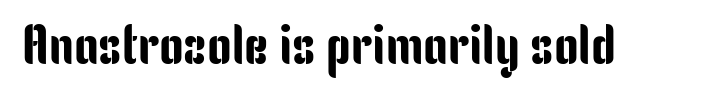
Q: Is the text italic (slanted)? A: No, it is upright.
Q: Is the typeface a serif or a sans-serif typeface? A: Sans-serif.
Q: Is the text underlined? A: No.
Q: Is the spacing between letters normal or unusually wide? A: Normal.
Q: Width (condensed, normal, or wide)? A: Condensed.
Q: Stroke contrast? A: Low.
Q: x-height? A: Medium.
Q: Monospaced? A: No.
